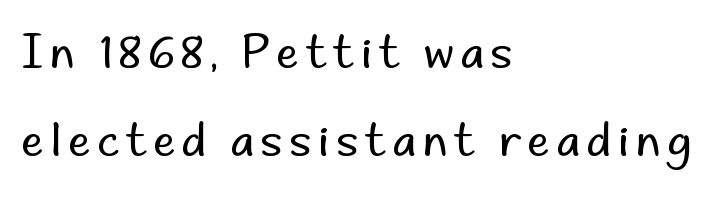
{"serif": "no", "italic": "no", "bold": "no", "weight": "regular", "width": "normal", "stroke_contrast": "low", "x_height": "small", "monospaced": "no", "underline": "no", "align": "left", "line_spacing": "loose", "line_spacing_ratio": 2.0, "glyph_px": 44}
